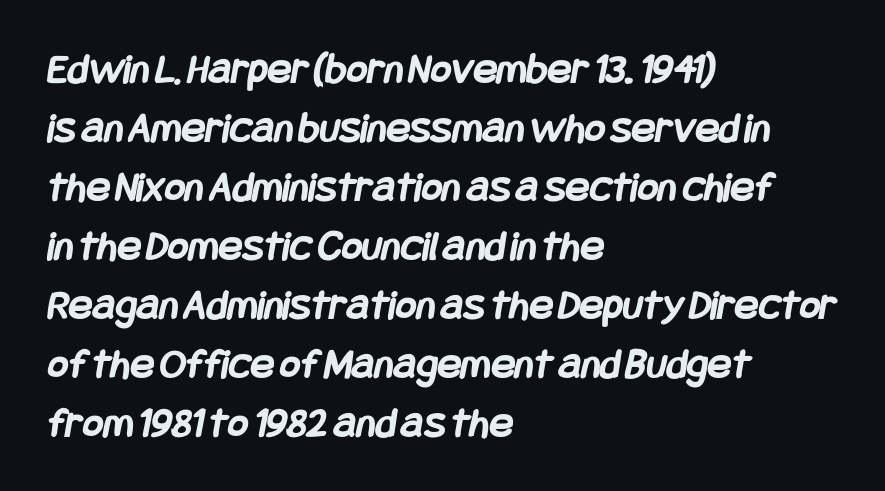
The image shows 44 px semibold, condensed sans-serif type; set left-aligned, normal line spacing (1.34x), normal letter spacing, not underlined; low stroke contrast and a large x-height.
